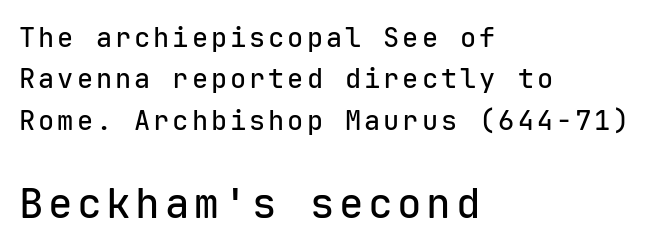
{"serif": "no", "italic": "no", "width": "normal", "stroke_contrast": "low", "x_height": "medium", "monospaced": "yes", "underline": "no", "align": "left", "line_spacing": "normal", "line_spacing_ratio": 1.53, "larger_block": "second", "size_ratio": 1.52, "glyph_px": 41}
